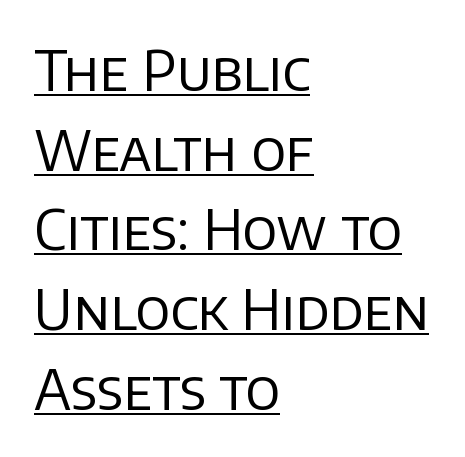
The image shows 55 px regular-weight sans-serif type, upright; set left-aligned, normal line spacing (1.45x), normal letter spacing, underlined; low stroke contrast and a large x-height.
